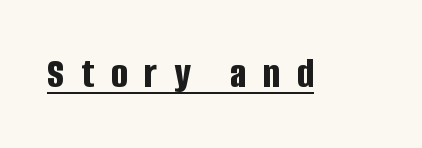
The image shows 44 px bold, condensed sans-serif type, upright; set unusually wide letter spacing (+0.38 em), underlined; low stroke contrast and a large x-height.
